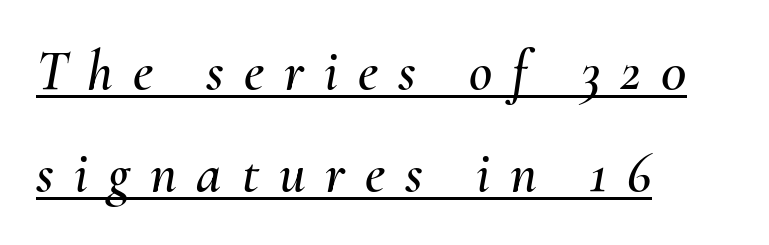
One-word summary of the alignment: left. Inter-character spacing is expanded well beyond the font's built-in metrics. Looking at the ascenders, they clearly lean. This sample carries an underscore along the baseline area. A typesetter would call this proportional, since set widths differ per character.
